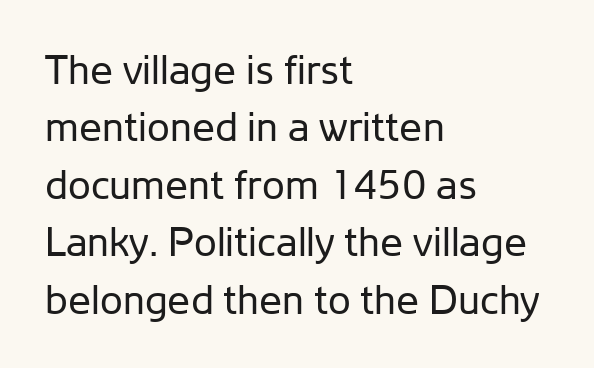
The image shows 41 px regular-weight sans-serif type, upright; set left-aligned, normal line spacing (1.4x), normal letter spacing, not underlined; low stroke contrast and a medium x-height.
